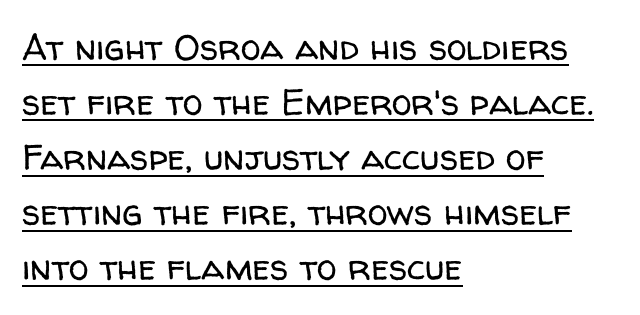
{"serif": "no", "italic": "no", "bold": "no", "weight": "regular", "width": "normal", "stroke_contrast": "low", "x_height": "medium", "monospaced": "no", "underline": "yes", "align": "left", "line_spacing": "normal", "line_spacing_ratio": 1.53, "letter_spacing": "normal", "letter_spacing_em": 0.0, "glyph_px": 36}
